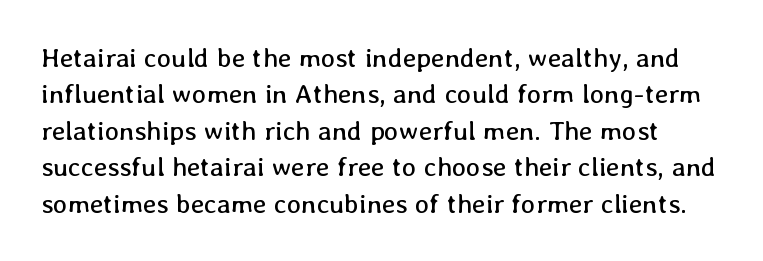
The zone under the glyphs is completely vacant. These lines keep a tight, regular rhythm from letter to letter. Counters stay open thanks to moderate or lighter strokes. Evenly set lines give the paragraph a standard silhouette. It's the straight-up-and-down kind of type.
